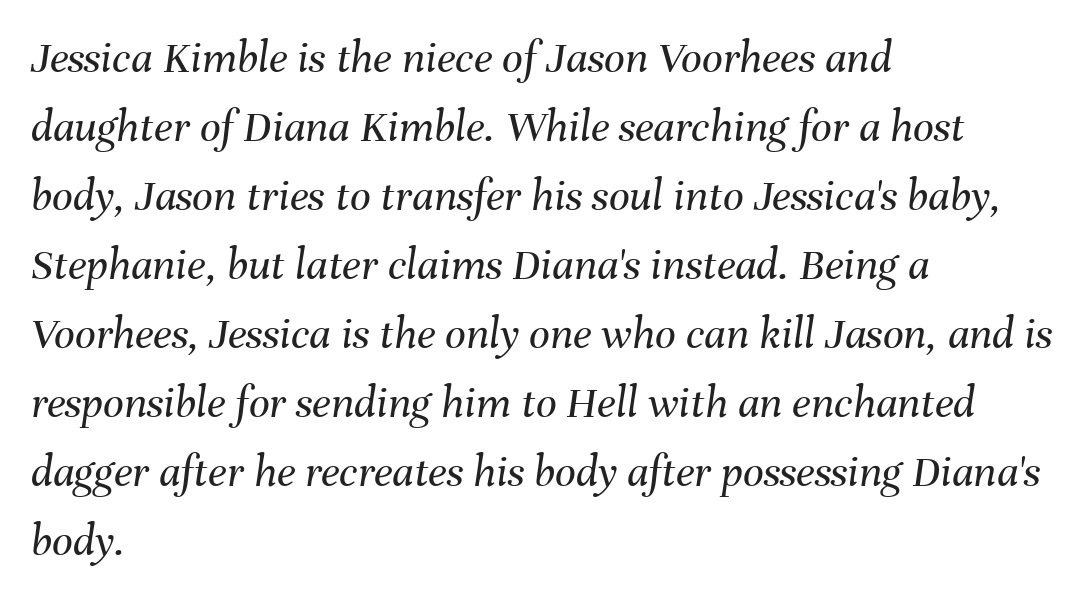
Q: Is the text bold? A: No.
Q: Is the text italic (slanted)? A: Yes, it leans right by about 8 degrees.
Q: Is the text underlined? A: No.
Q: How is the paragraph aligned? A: Left-aligned.
Q: Is the spacing between letters normal or unusually wide? A: Normal.
Q: Is the spacing between lines tight, normal or loose? A: Normal.
Q: Width (condensed, normal, or wide)? A: Normal.
Q: Stroke contrast? A: Medium.
Q: x-height? A: Medium.
Q: Monospaced? A: No.
